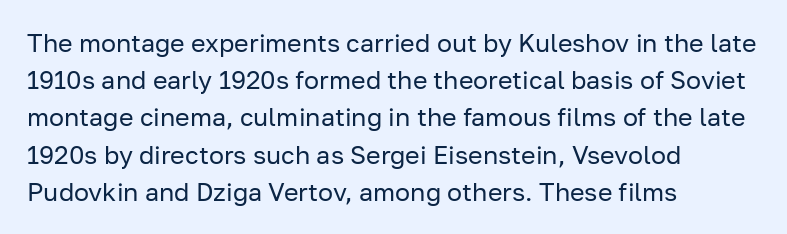
Each new line begins a customary step beneath the previous one. In CSS terms this would be text-align: left. Every character sits straight up, as roman type does. Inter-character spacing is left at the font's built-in metrics.
